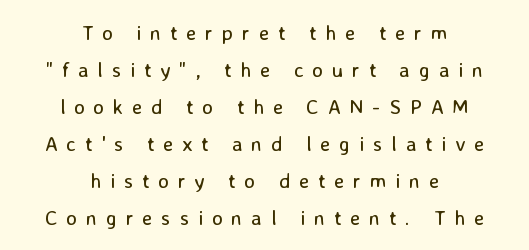
{"italic": "no", "bold": "no", "underline": "no", "align": "center", "line_spacing_ratio": 1.76, "letter_spacing": "wide", "letter_spacing_em": 0.41, "glyph_px": 21}
